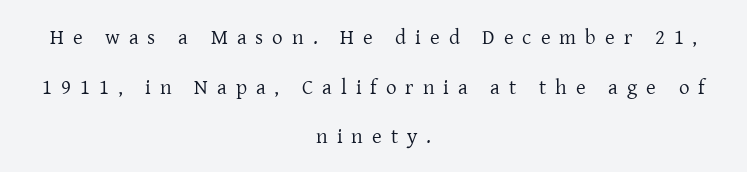
Stroke mass is kept to a normal reading level or below. Characters remain perfectly vertical along every line. Characters follow at a spacing far wider than the type designer built in. This sample is center-justified, so both line endings float freely. Loosely led — the rows are spread out. The specimen omits any rule beneath the text block's lines.
